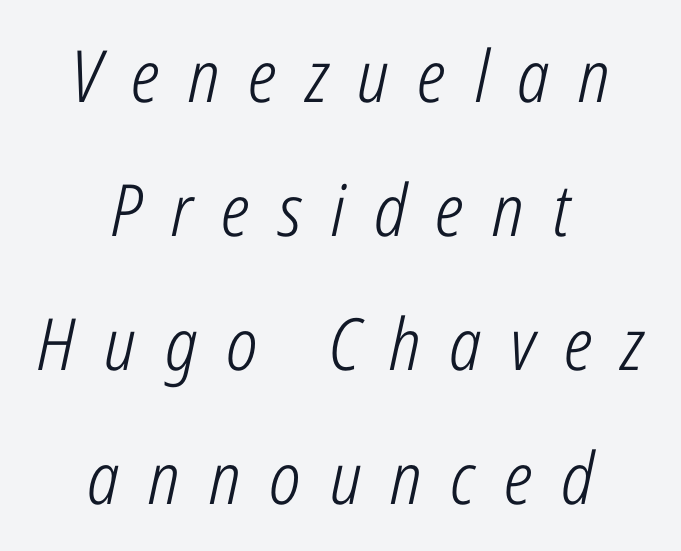
{"italic": "yes", "lean": "right", "slant_degrees": 12, "bold": "no", "weight": "light", "width": "condensed", "stroke_contrast": "low", "x_height": "medium", "monospaced": "no", "underline": "no", "align": "center", "line_spacing_ratio": 1.86, "letter_spacing": "wide", "letter_spacing_em": 0.4, "glyph_px": 72}
